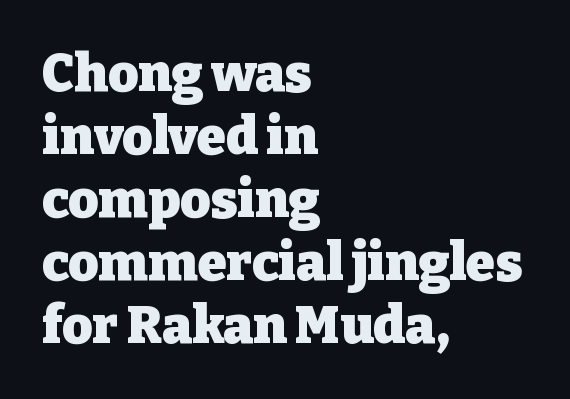
The image shows 52 px heavy serif type, upright; set left-aligned, line spacing 1.21x, normal letter spacing, not underlined; low stroke contrast and a medium x-height.
